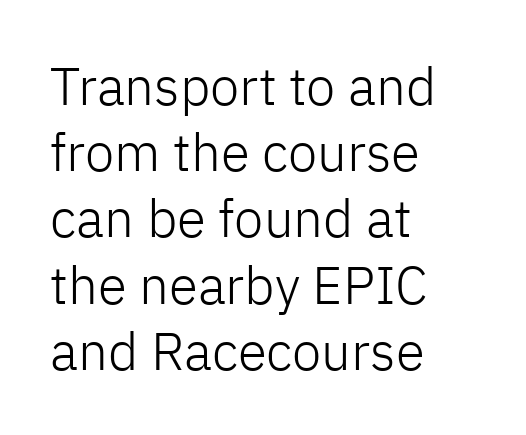
The image shows 53 px light sans-serif type, upright; set left-aligned, normal line spacing (1.25x), normal letter spacing, not underlined; low stroke contrast and a medium x-height.
